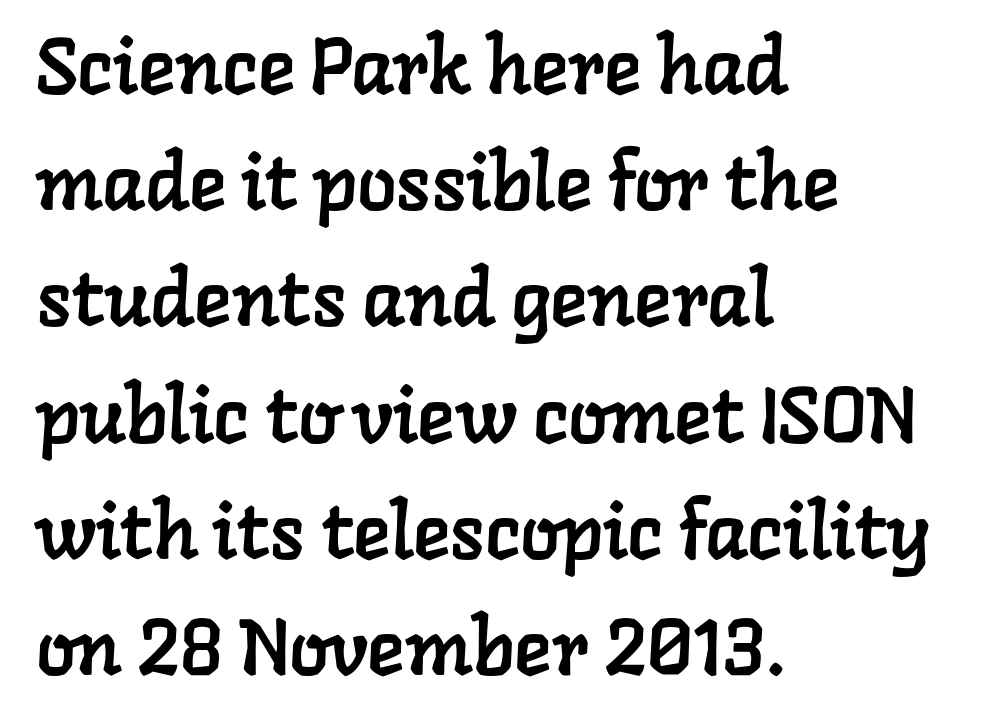
Is this a fixed-width face? No — the glyphs have proportional, varying widths. The rag falls on the right side of this text block. Look at the bottom of the vertical strokes: they flare into serifs here. Letters rest on an invisible, unmarked baseline. Between one letter and the next there's only the usual sliver of space.
